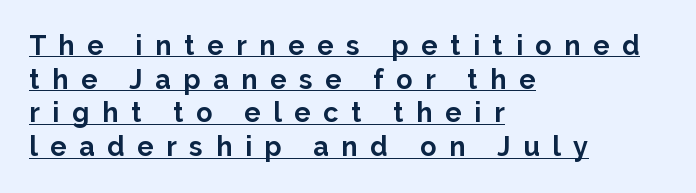
Q: Is the text bold? A: Yes.
Q: Is the text italic (slanted)? A: No, it is upright.
Q: Is the text underlined? A: Yes.
Q: How is the paragraph aligned? A: Left-aligned.
Q: Is the spacing between letters normal or unusually wide? A: Unusually wide.
Q: Is the spacing between lines tight, normal or loose? A: Normal.
